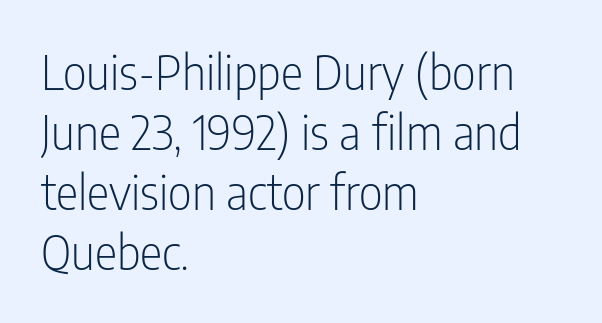
The image shows 47 px light, condensed sans-serif type, upright; set left-aligned, normal line spacing (1.28x), normal letter spacing, not underlined; low stroke contrast and a medium x-height.
